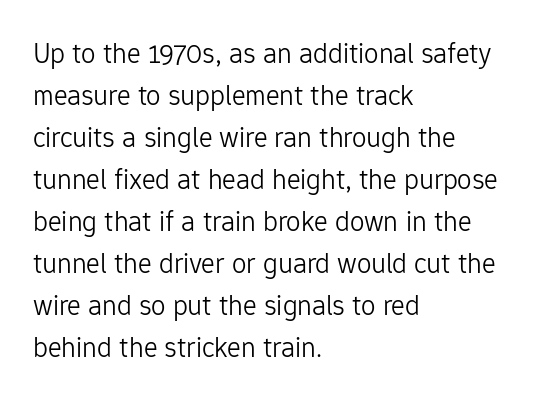
The characters are drawn with everyday or finer stroke widths. Proportional: the letters do not fall into vertical columns. The font family rendered here belongs to the sans-serif group. Quick note: interline space is typical. The setting favours the left margin, as ordinary paragraphs usually do. The lettering stays uniformly vertical, giving the passage a roman look.
